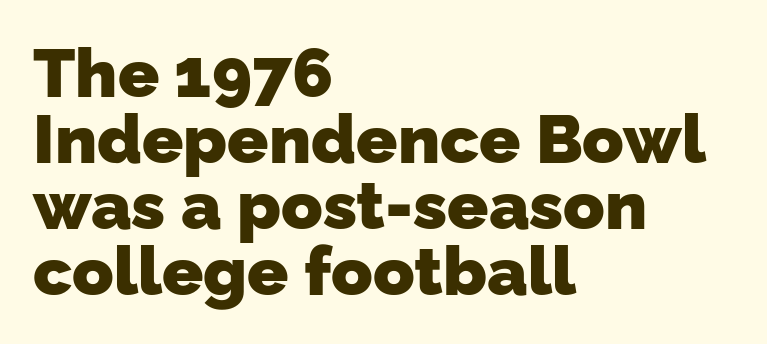
{"serif": "no", "bold": "yes", "weight": "heavy", "width": "normal", "stroke_contrast": "low", "x_height": "medium", "monospaced": "no", "underline": "no", "align": "left", "line_spacing": "tight", "line_spacing_ratio": 0.97, "letter_spacing": "normal", "letter_spacing_em": 0.0, "glyph_px": 68}
